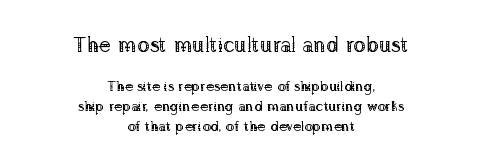
The image shows 21 px text type, upright; set centered, normal line spacing (1.44x), normal letter spacing, not underlined; the first (top) block is 1.5x larger.
